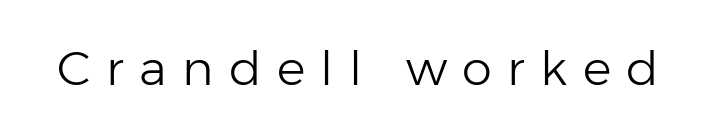
{"serif": "no", "italic": "no", "bold": "no", "weight": "light", "width": "normal", "stroke_contrast": "low", "x_height": "medium", "monospaced": "no", "underline": "no", "letter_spacing": "wide", "letter_spacing_em": 0.32, "glyph_px": 48}
